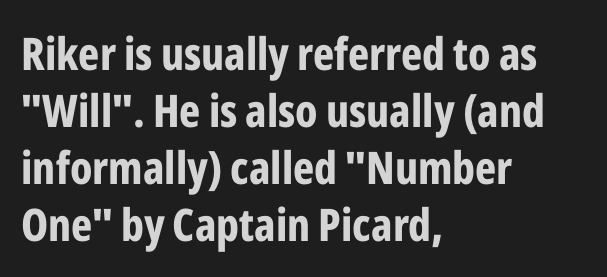
Classification — sans serif. Is the block centered? No — it sits flush against the left margin. Stroke thickness is high; the sample reads as a true bold. Students, observe: this is what conventionally led text looks like. The lettering holds an erect, upright posture throughout.
